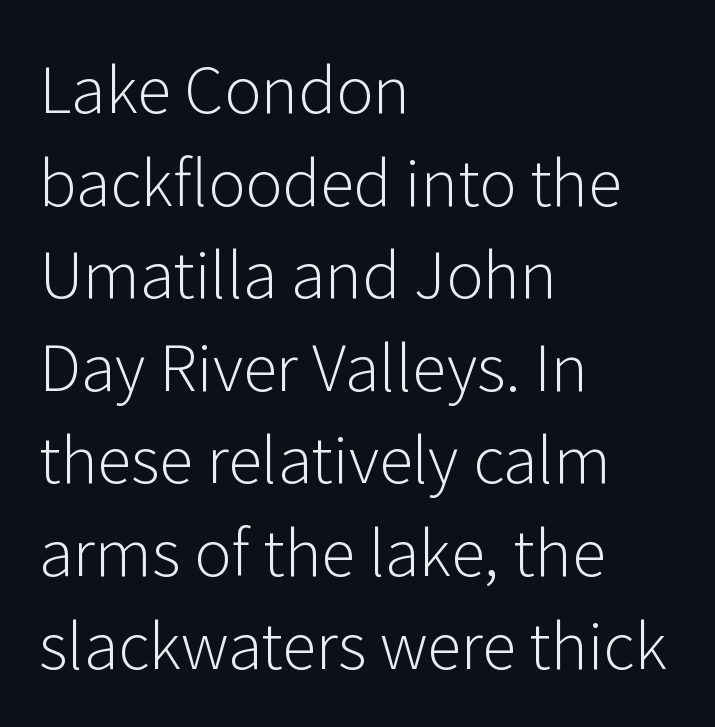
Letters rest on an invisible, unmarked baseline. The gaps between neighbouring characters are ordinary and unremarkable. Serifs: no, the terminals of the letterforms are clean. These lines are rendered in a variable-pitch font. Is there any slant? The stems are plumb. Unbolded letterforms with no extra heft.
